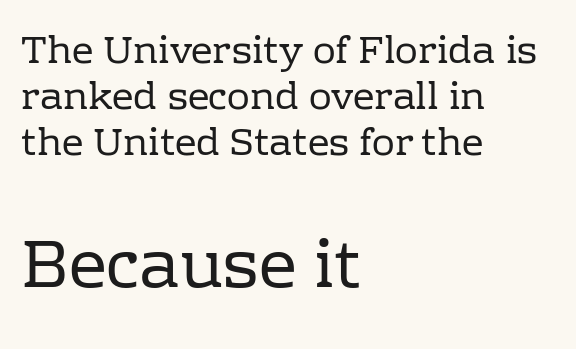
Q: Is the text bold? A: No.
Q: Is the text italic (slanted)? A: No, it is upright.
Q: Is the typeface a serif or a sans-serif typeface? A: Serif.
Q: Is the text underlined? A: No.
Q: How is the paragraph aligned? A: Left-aligned.
Q: Is the spacing between letters normal or unusually wide? A: Normal.
Q: Which block of text is set in a larger size, the first (top) or the second (bottom)? A: The second (bottom) one.
Q: Width (condensed, normal, or wide)? A: Normal.
Q: Stroke contrast? A: Low.
Q: x-height? A: Medium.
Q: Monospaced? A: No.
